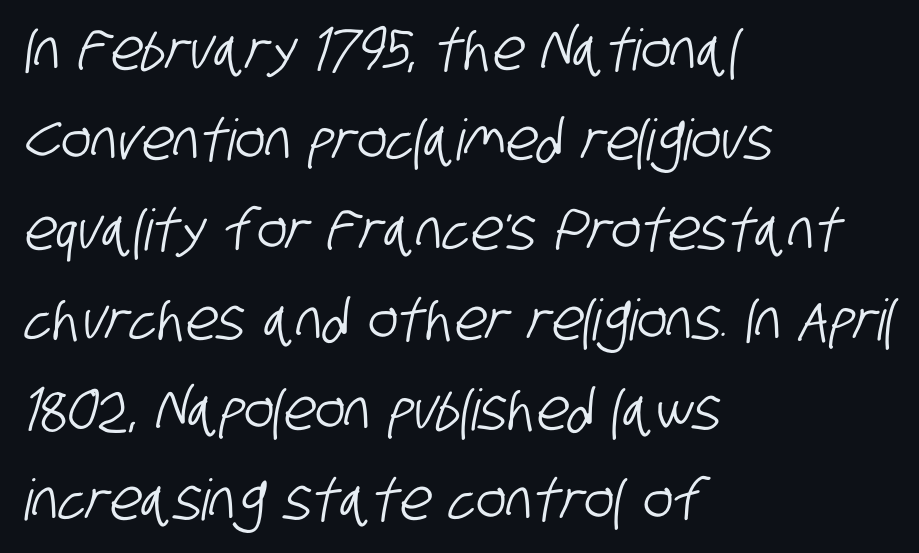
The image shows 57 px condensed sans-serif type; set left-aligned, normal line spacing (1.58x), normal letter spacing, not underlined; low stroke contrast and a large x-height.
